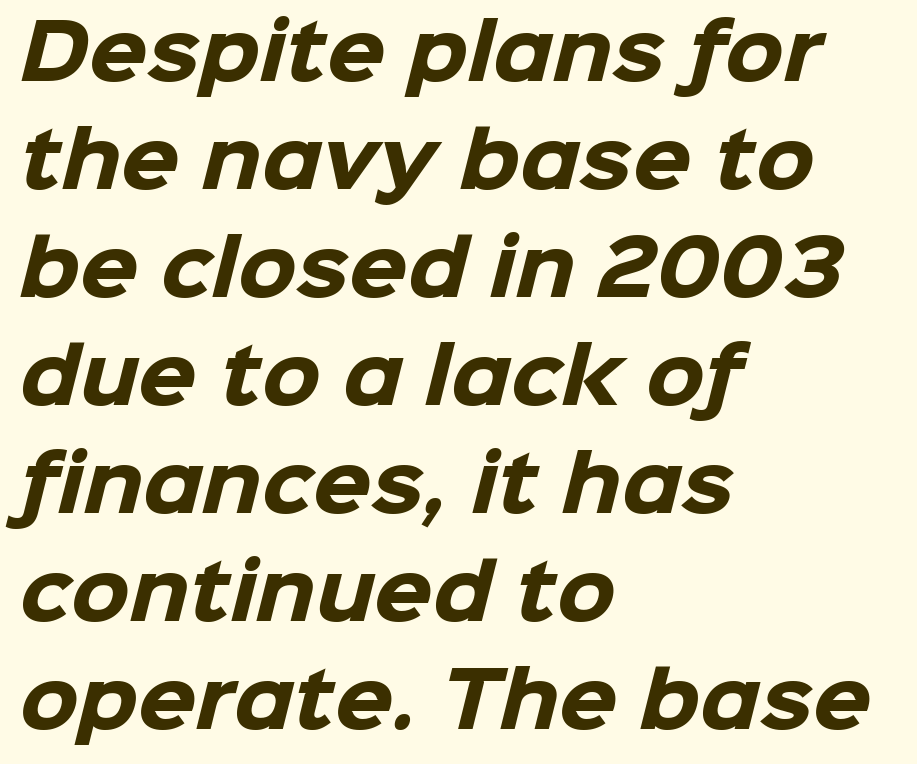
Q: Is the text bold? A: Yes.
Q: Is the typeface a serif or a sans-serif typeface? A: Sans-serif.
Q: Is the text underlined? A: No.
Q: How is the paragraph aligned? A: Left-aligned.
Q: Is the spacing between letters normal or unusually wide? A: Normal.
Q: Is the spacing between lines tight, normal or loose? A: Normal.
Q: Width (condensed, normal, or wide)? A: Normal.
Q: Stroke contrast? A: Low.
Q: x-height? A: Medium.
Q: Monospaced? A: No.
